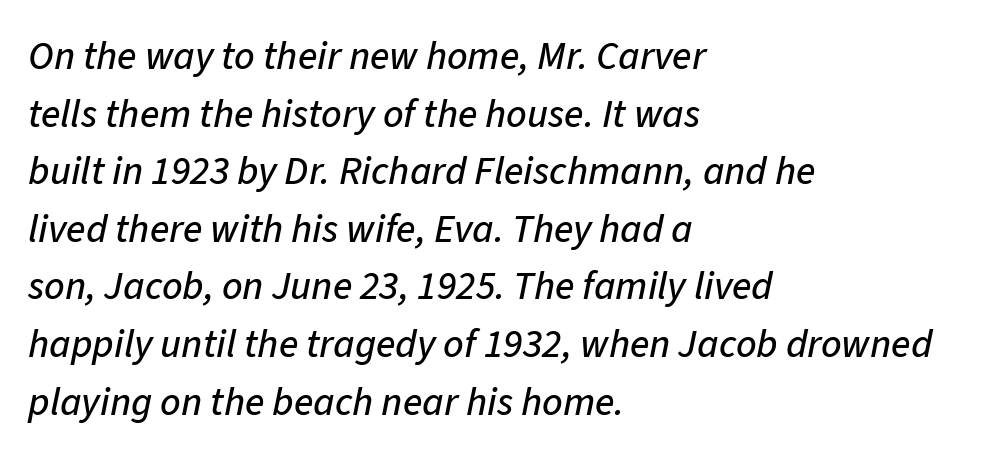
{"italic": "yes", "lean": "right", "slant_degrees": 11, "width": "normal", "stroke_contrast": "low", "x_height": "medium", "monospaced": "no", "underline": "no", "align": "left", "line_spacing": "normal", "line_spacing_ratio": 1.44, "letter_spacing": "normal", "letter_spacing_em": 0.0, "glyph_px": 40}
